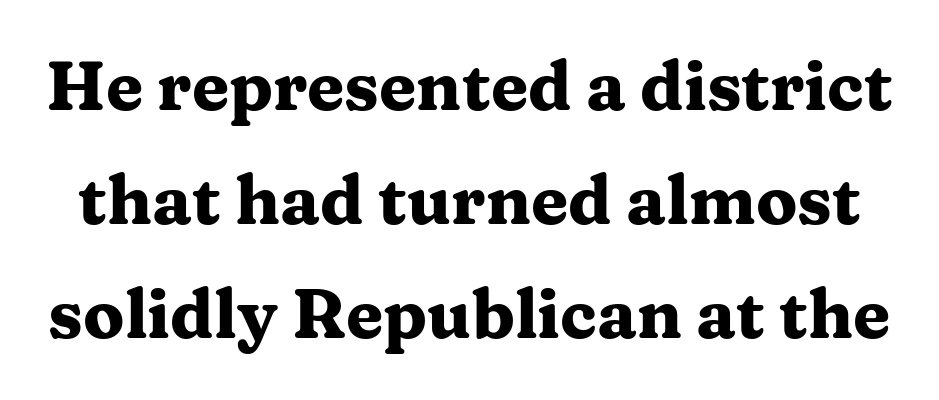
A typesetter would label this face a serif. Is this a fixed-width face? No — the glyphs have proportional, varying widths. Emphasis by weight is at full strength: bold. The block of text has a typical density, with ordinary space between rows.
